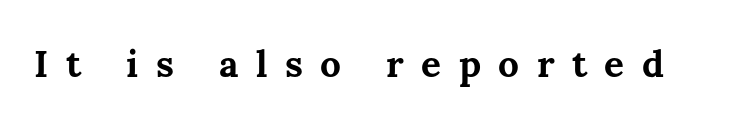
{"italic": "no", "bold": "yes", "weight": "bold", "width": "normal", "stroke_contrast": "medium", "x_height": "medium", "monospaced": "no", "underline": "no", "letter_spacing": "wide", "letter_spacing_em": 0.47, "glyph_px": 37}
